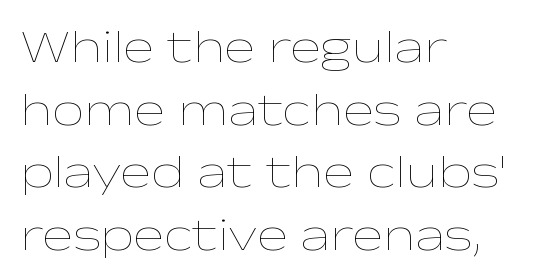
Q: Is the text bold? A: No.
Q: Is the text italic (slanted)? A: No, it is upright.
Q: Is the text underlined? A: No.
Q: How is the paragraph aligned? A: Left-aligned.
Q: Is the spacing between letters normal or unusually wide? A: Normal.
Q: Is the spacing between lines tight, normal or loose? A: Normal.
Q: Width (condensed, normal, or wide)? A: Wide.
Q: Stroke contrast? A: Low.
Q: x-height? A: Medium.
Q: Monospaced? A: No.
